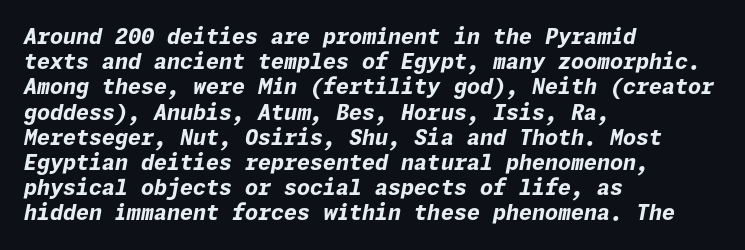
The image shows 21 px bold type, italic (leaning right); set left-aligned, line spacing 1.2x, normal letter spacing, not underlined.
